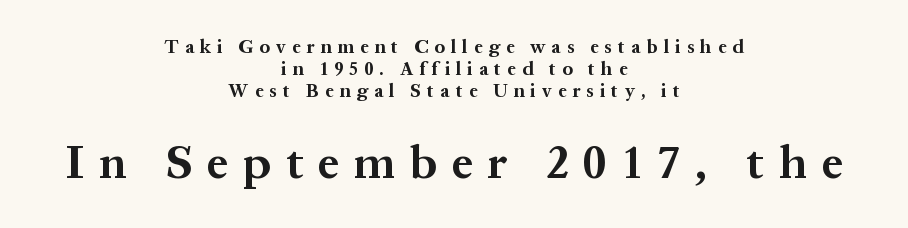
The image shows 47 px bold serif type, upright; set centered, line spacing 1.16x, unusually wide letter spacing (+0.32 em), not underlined; the second (bottom) block is 2.47x larger; medium stroke contrast and a medium x-height.
